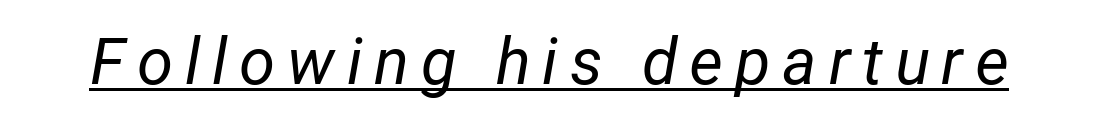
{"italic": "yes", "lean": "right", "slant_degrees": 12, "bold": "no", "weight": "regular", "width": "normal", "stroke_contrast": "low", "x_height": "medium", "monospaced": "no", "underline": "yes", "glyph_px": 65}
